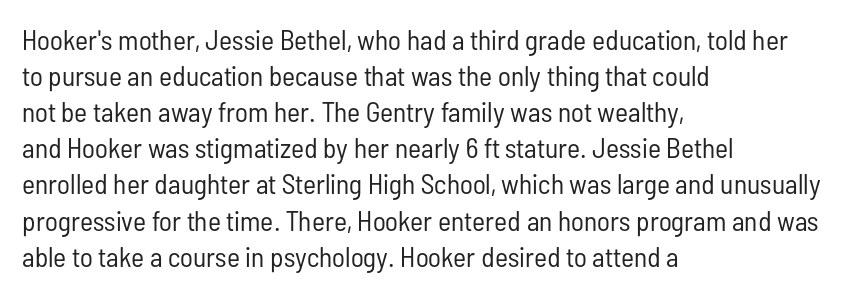
The strokes carry an ordinary text weight at most. Are there feet on the stems? There aren't — it's a sans. Note the varied advance widths — an 'i' is clearly narrower than an 'm'. Which margin do the lines hug? The left one — the right edge is uneven.
